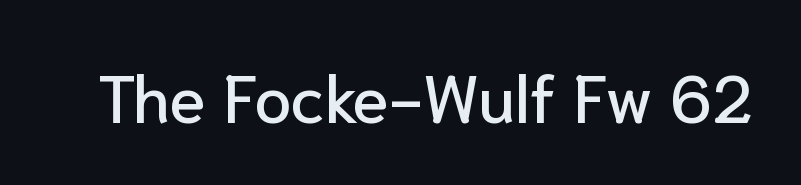
Q: Is the text italic (slanted)? A: No, it is upright.
Q: Is the typeface a serif or a sans-serif typeface? A: Sans-serif.
Q: Is the text underlined? A: No.
Q: Is the spacing between letters normal or unusually wide? A: Normal.
Q: Width (condensed, normal, or wide)? A: Normal.
Q: Stroke contrast? A: Low.
Q: x-height? A: Medium.
Q: Monospaced? A: No.
